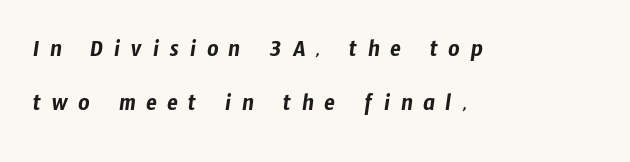
This rendering features lettering with no underline. The gaps between neighbouring characters are conspicuously large. The typesetter chose a ragged-right arrangement here. Leading is clearly above the norm, producing a sparse column.
